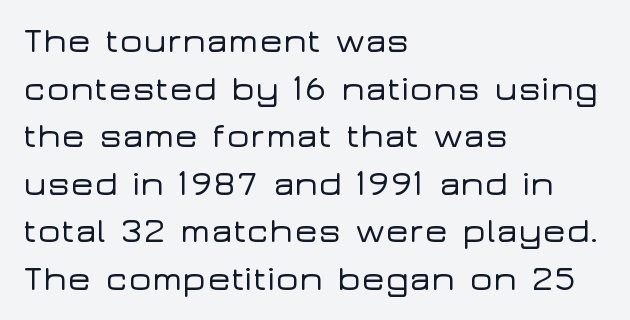
The image shows 35 px wide sans-serif type, upright; set left-aligned, normal line spacing (1.36x), normal letter spacing, not underlined; low stroke contrast and a medium x-height.
